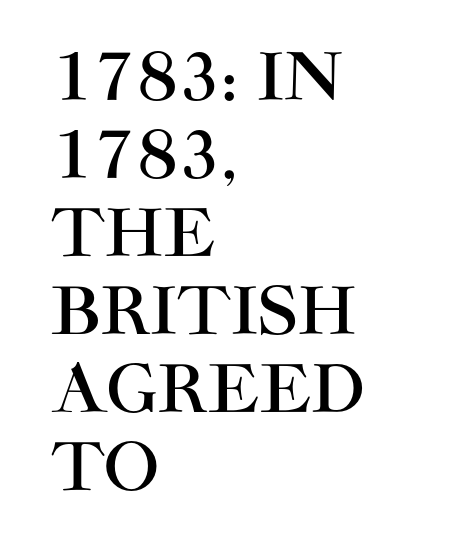
{"serif": "no", "italic": "no", "width": "normal", "stroke_contrast": "high", "x_height": "large", "monospaced": "no", "underline": "no", "align": "left", "line_spacing_ratio": 1.2, "letter_spacing": "normal", "letter_spacing_em": 0.0, "glyph_px": 65}
